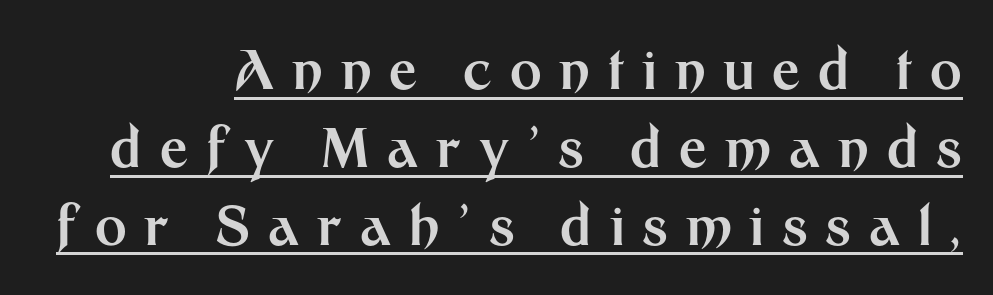
Q: Is the text bold? A: Yes.
Q: Is the text italic (slanted)? A: No, it is upright.
Q: Is the typeface a serif or a sans-serif typeface? A: Sans-serif.
Q: Is the text underlined? A: Yes.
Q: How is the paragraph aligned? A: Right-aligned.
Q: Is the spacing between letters normal or unusually wide? A: Unusually wide.
Q: Is the spacing between lines tight, normal or loose? A: Normal.
Q: Width (condensed, normal, or wide)? A: Normal.
Q: Stroke contrast? A: Medium.
Q: x-height? A: Medium.
Q: Monospaced? A: No.
